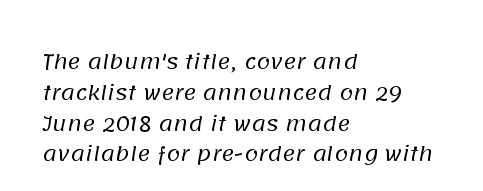
A bare baseline throughout the passage. The line-height multiplier appears to be the usual default. Is the block centered? No — it sits flush against the left margin. The gaps between neighbouring characters are ordinary and unremarkable.
